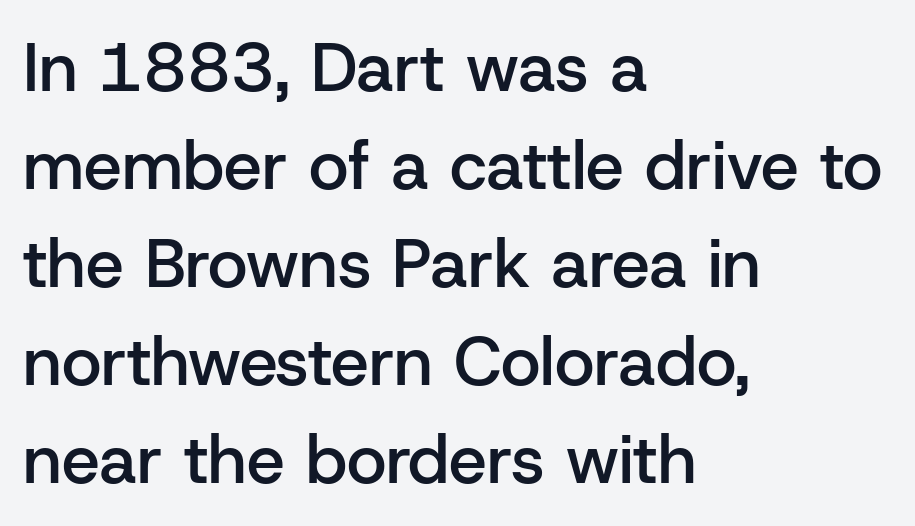
{"serif": "no", "italic": "no", "bold": "semi", "weight": "semibold", "width": "normal", "stroke_contrast": "low", "x_height": "medium", "monospaced": "no", "underline": "no", "align": "left", "line_spacing": "normal", "line_spacing_ratio": 1.44, "letter_spacing": "normal", "letter_spacing_em": 0.0, "glyph_px": 68}
